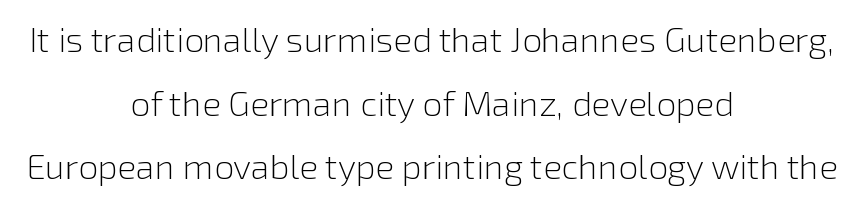
{"serif": "no", "italic": "no", "bold": "no", "weight": "light", "width": "normal", "stroke_contrast": "low", "x_height": "medium", "monospaced": "no", "underline": "no", "align": "center", "line_spacing_ratio": 1.82, "letter_spacing": "normal", "letter_spacing_em": 0.0, "glyph_px": 35}
